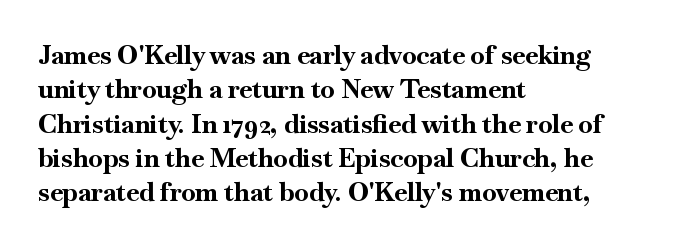
The image shows 26 px bold type, upright; set left-aligned, normal line spacing (1.32x), normal letter spacing, not underlined.
